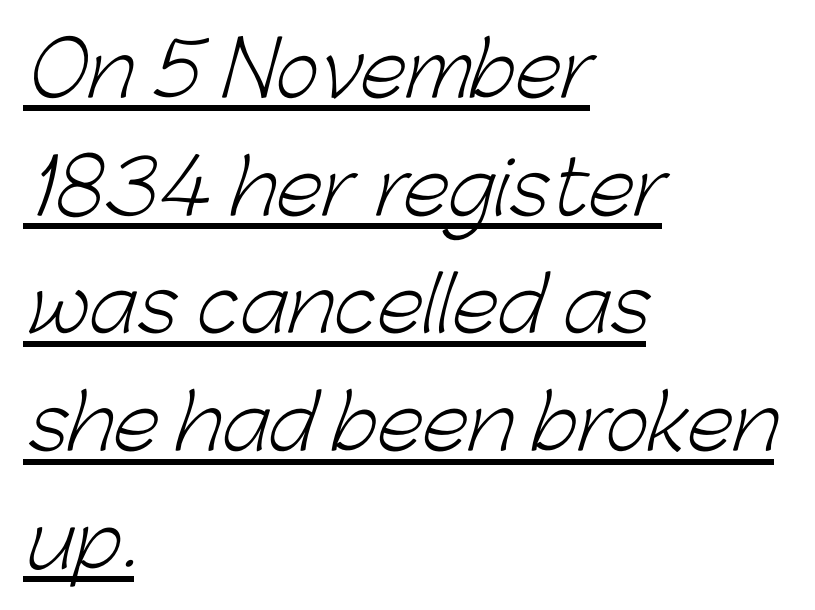
The image shows 75 px light sans-serif type; set left-aligned, normal line spacing (1.57x), normal letter spacing, underlined; low stroke contrast and a medium x-height.
